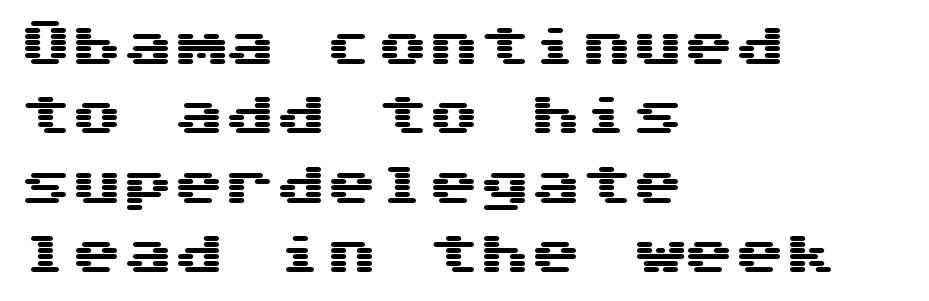
Q: Is the text italic (slanted)? A: No, it is upright.
Q: Is the typeface a serif or a sans-serif typeface? A: Sans-serif.
Q: Is the text underlined? A: No.
Q: How is the paragraph aligned? A: Left-aligned.
Q: Is the spacing between letters normal or unusually wide? A: Normal.
Q: Is the spacing between lines tight, normal or loose? A: Normal.
Q: Width (condensed, normal, or wide)? A: Wide.
Q: Stroke contrast? A: Medium.
Q: x-height? A: Medium.
